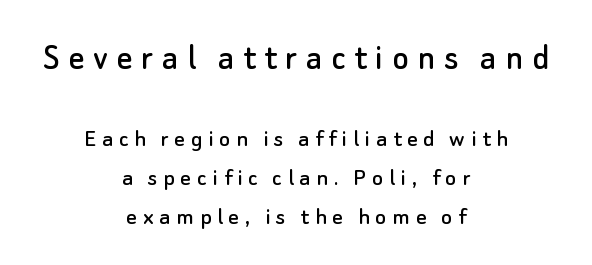
The image shows 39 px sans-serif type, upright; set centered, normal line spacing (1.49x), unusually wide letter spacing (+0.22 em), not underlined; the first (top) block is 1.5x larger; low stroke contrast and a small x-height.
